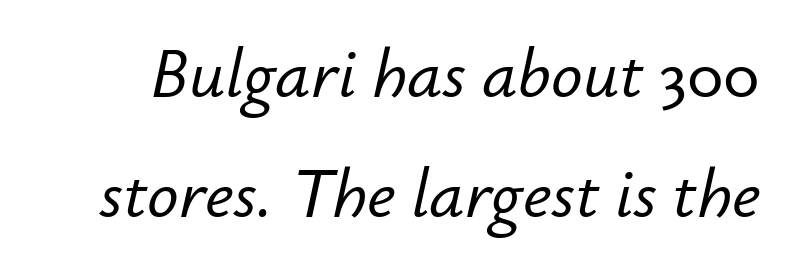
Q: Is the text italic (slanted)? A: Yes, it leans right by about 12 degrees.
Q: Is the text underlined? A: No.
Q: Is the spacing between letters normal or unusually wide? A: Normal.
Q: Width (condensed, normal, or wide)? A: Normal.
Q: Stroke contrast? A: Low.
Q: x-height? A: Small.
Q: Monospaced? A: No.
